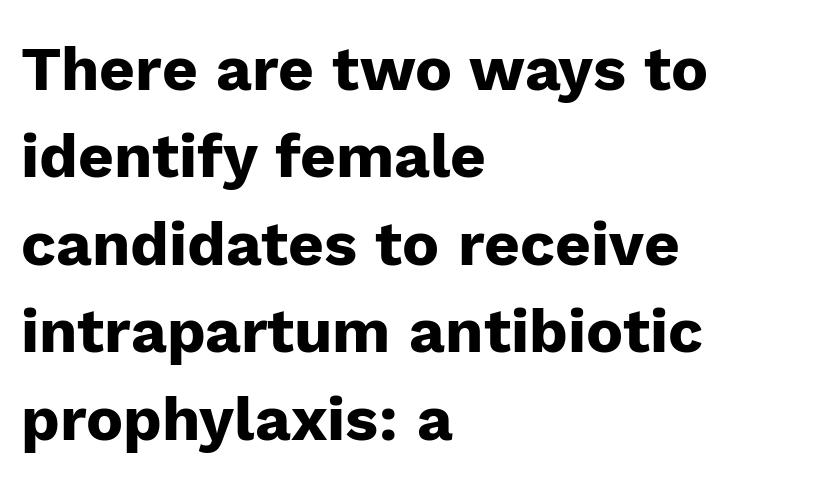
No feet cap the strokes, marking this as sans-serif type. The words here are not underlined. Ordinary non-slanted type is in use. Quick note: interline space is typical.
